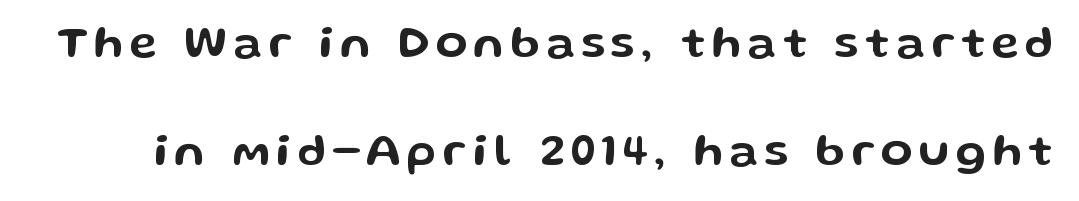
{"serif": "no", "italic": "no", "width": "wide", "stroke_contrast": "low", "x_height": "medium", "monospaced": "no", "underline": "no", "line_spacing": "loose", "line_spacing_ratio": 2.34, "glyph_px": 46}
